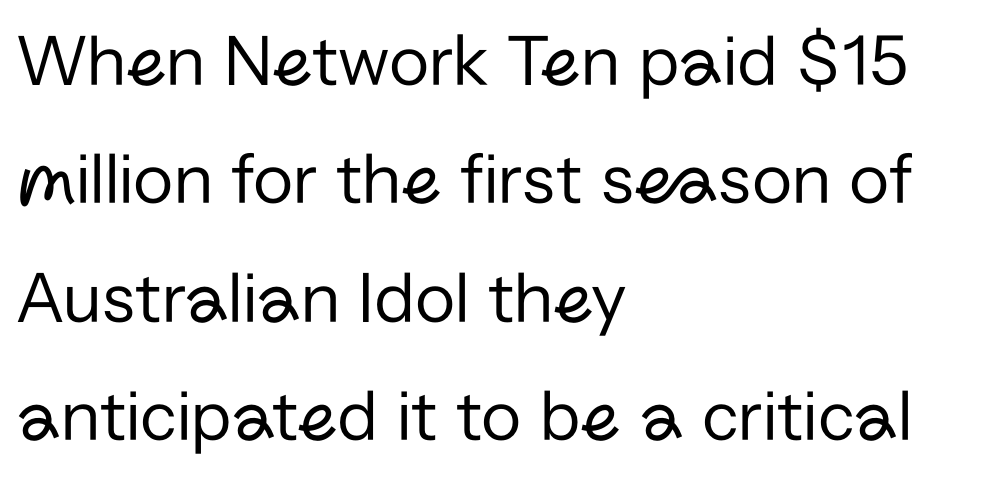
Default kerning and tracking; the words read as compact shapes. Look at the bottom of the vertical strokes: they stop flat, with no serifs. Counters stay open thanks to moderate or lighter strokes. These lines stack with their left ends in a neat column. These lines were composed using upright roman letters. The strip under each line holds only bare page.
